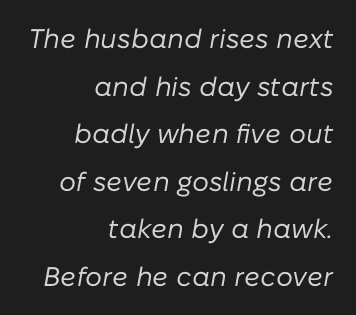
The image shows 27 px text type, italic (leaning right); set right-aligned, line spacing 1.76x, normal letter spacing, not underlined.
